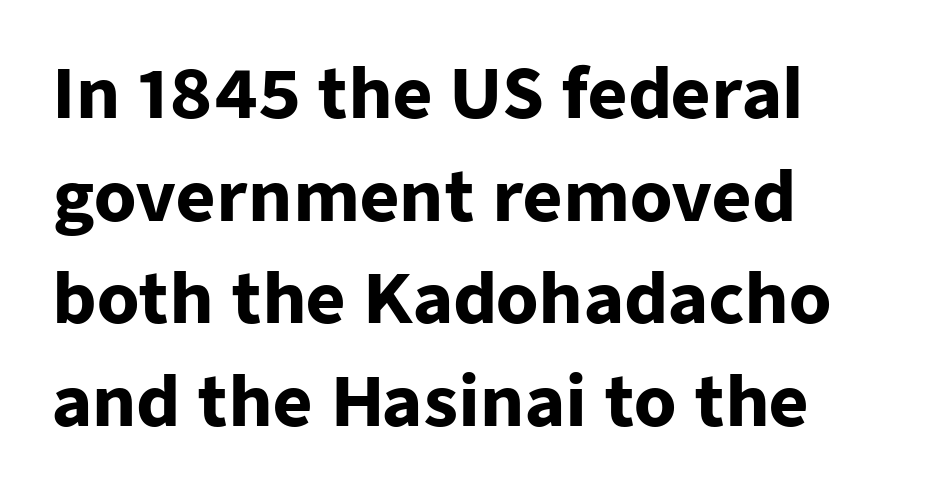
{"serif": "no", "italic": "no", "bold": "yes", "weight": "heavy", "width": "normal", "stroke_contrast": "low", "x_height": "medium", "monospaced": "no", "underline": "no", "align": "left", "line_spacing": "normal", "line_spacing_ratio": 1.51, "letter_spacing": "normal", "letter_spacing_em": 0.0, "glyph_px": 68}
